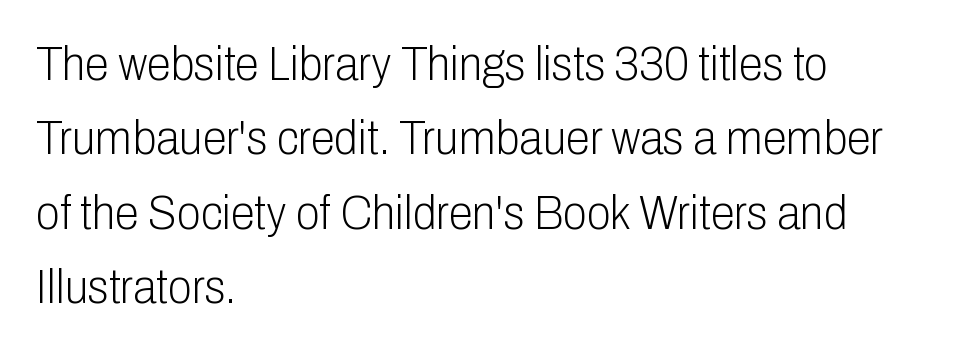
The image shows 49 px light, condensed sans-serif type, upright; set left-aligned, normal line spacing (1.52x), normal letter spacing, not underlined; low stroke contrast and a medium x-height.
